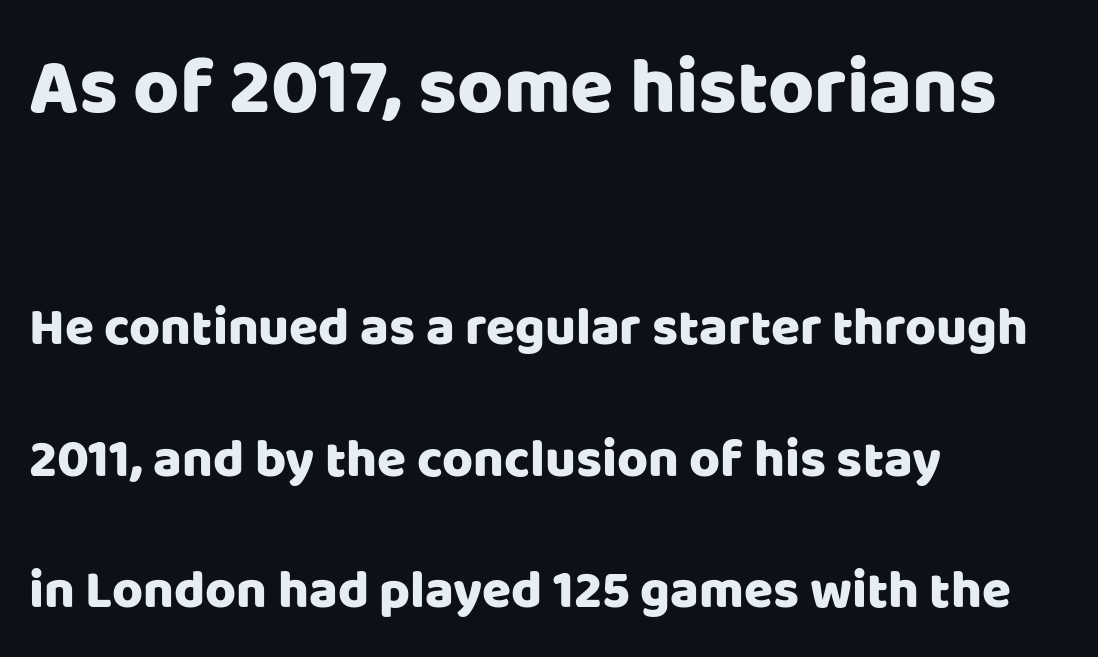
This sample has the flowing, uneven cadence of proportional lettering. If you drew a line through each stem, it would be perfectly vertical. Layout note: lines flush left. A bare baseline throughout the passage. The face used here appears at its bigger size in the upper chunk. You could call the tracking neutral — neither tight nor loose.
